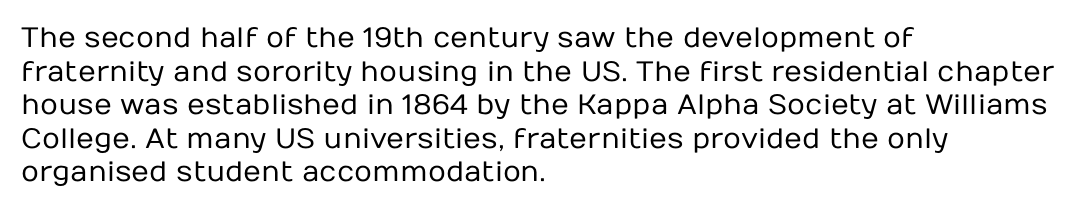
Each stroke keeps to a modest, everyday thickness or less. Plain, unruled lines of type. Which margin do the lines hug? The left one — the right edge is uneven. The letters advance in unequal steps, a hallmark of proportional type. Are there feet on the stems? There aren't — it's a sans. Standard letterfit; no display-style spreading of the glyphs.
